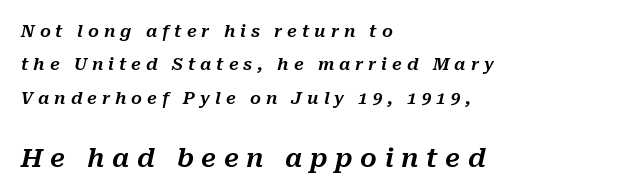
Q: Is the text italic (slanted)? A: Yes, it leans right by about 10 degrees.
Q: Is the text underlined? A: No.
Q: How is the paragraph aligned? A: Left-aligned.
Q: Is the spacing between letters normal or unusually wide? A: Unusually wide.
Q: Is the spacing between lines tight, normal or loose? A: Loose.
Q: Which block of text is set in a larger size, the first (top) or the second (bottom)? A: The second (bottom) one.
